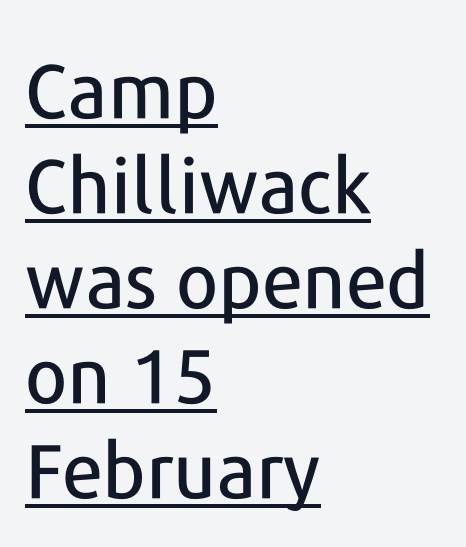
These characters rest on top of a visible drawn line. This sample has the flowing, uneven cadence of proportional lettering. A typesetter would call this leading conventional body-copy spacing. A typesetter would mark this as roman, not italic.
